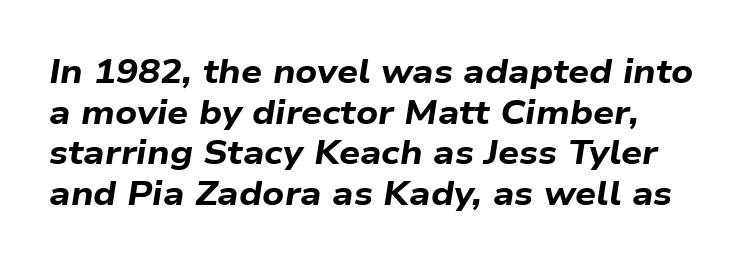
How heavy is the stroke? Heavy — this is a bold. The rendering keeps characters at their native spacing. The foot of each line stays bare and open. Is the block centered? No — it sits flush against the left margin. Note the varied advance widths — an 'i' is clearly narrower than an 'm'.
